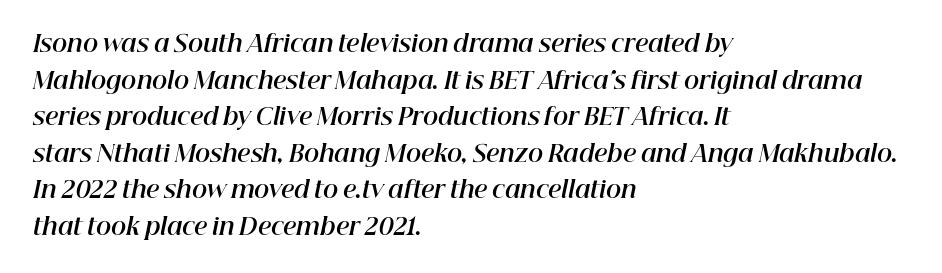
Q: Is the text bold? A: Yes.
Q: Is the text italic (slanted)? A: Yes, it leans right by about 12 degrees.
Q: Is the text underlined? A: No.
Q: How is the paragraph aligned? A: Left-aligned.
Q: Is the spacing between letters normal or unusually wide? A: Normal.
Q: Is the spacing between lines tight, normal or loose? A: Normal.
